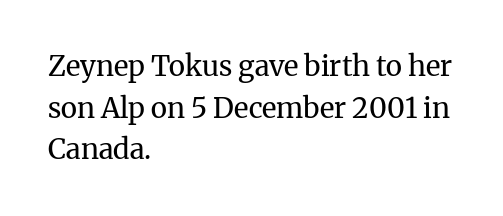
Leftover space on each line is placed entirely after the last word. The vertical gap from one line to the next is medium. Rule under the text: the space is simply empty. A serif font was chosen for this passage.
